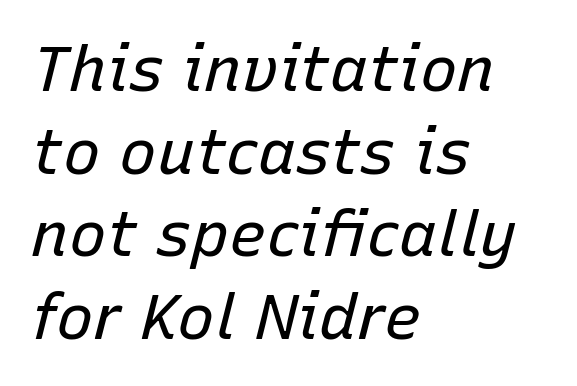
The compositor pushed each line to the left boundary. The rendering uses natural spacing where letterforms have individual widths. Counters stay open thanks to moderate or lighter strokes. Quick note: italic.
